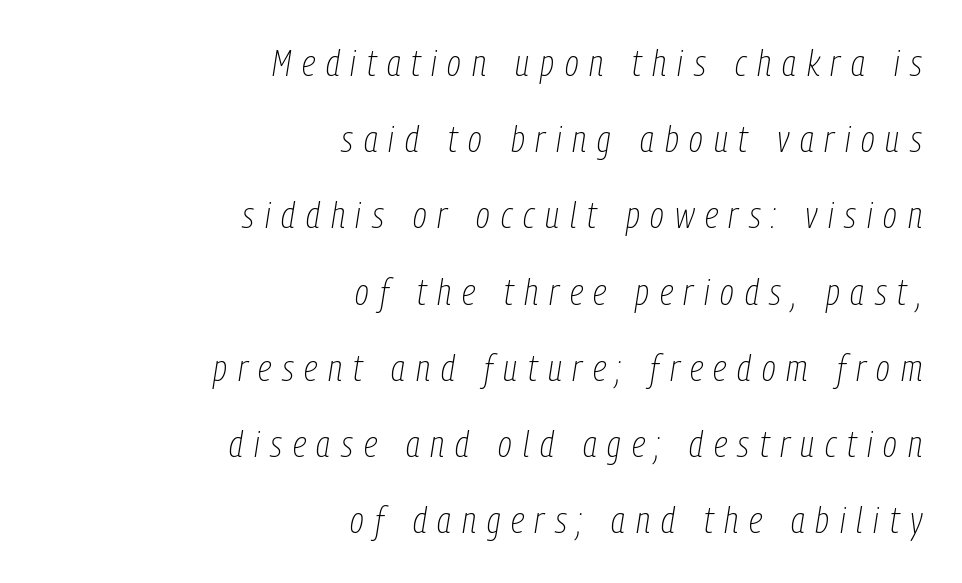
The strokes are not fattened; the text isn't bold. Compared with ordinary roman type, these characters are visibly tilted. Horizontally, the lines are justified to the trailing edge only. Is there much room between lines? Yes — plenty of vertical air separates them. What stands out about the letter spacing? Its width — letters are far apart.
